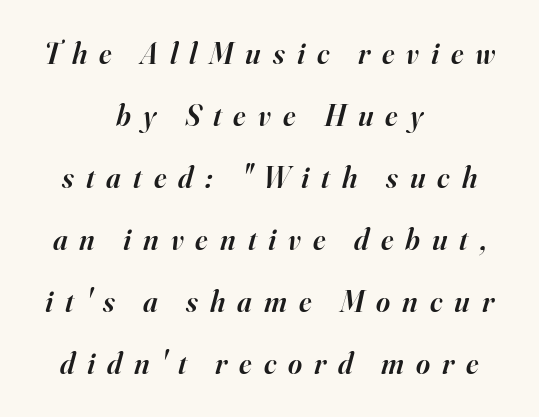
Q: Is the text bold? A: Semi-bold.
Q: Is the text italic (slanted)? A: Yes, it leans right by about 16 degrees.
Q: Is the typeface a serif or a sans-serif typeface? A: Serif.
Q: Is the text underlined? A: No.
Q: How is the paragraph aligned? A: Centered.
Q: Is the spacing between letters normal or unusually wide? A: Unusually wide.
Q: Is the spacing between lines tight, normal or loose? A: Loose.
Q: Width (condensed, normal, or wide)? A: Normal.
Q: Stroke contrast? A: High.
Q: x-height? A: Small.
Q: Monospaced? A: No.
